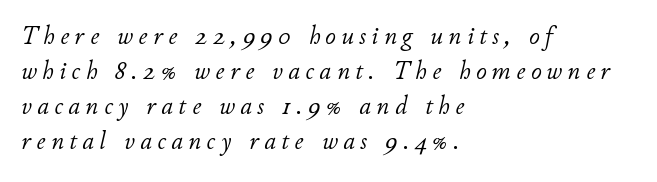
Words appear elongated and porous because spacing is wide. Beneath every word, the page is bare. These lines sit exactly where default settings would place them. Looking at the ascenders, they clearly lean.
